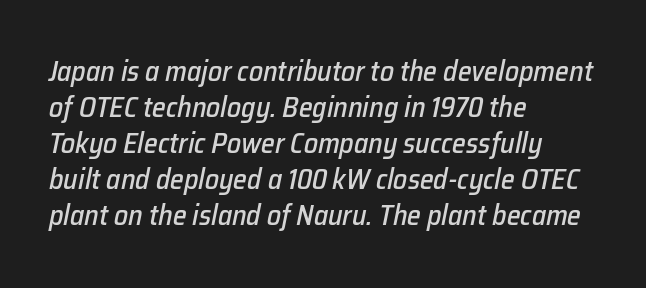
This rendering features lettering with no underline. Caption: multi-line text, flush left, ragged right. Words appear dense and cohesive because spacing is normal. Notice how the stems are inclined rather than vertical — that's the hallmark of italics.
